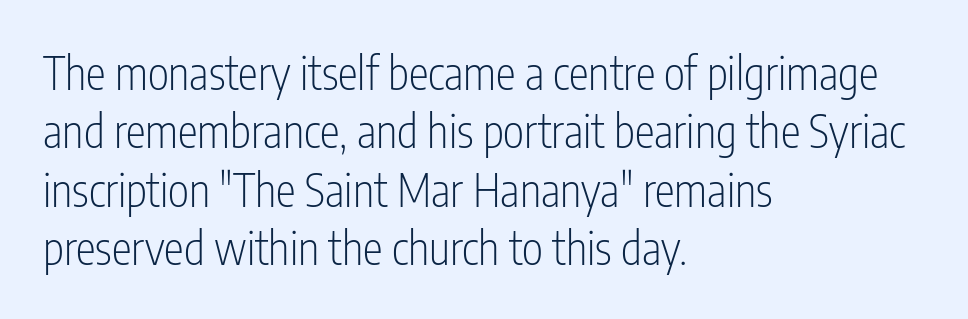
{"serif": "no", "italic": "no", "bold": "no", "weight": "light", "width": "condensed", "stroke_contrast": "low", "x_height": "medium", "monospaced": "no", "underline": "no", "align": "left", "line_spacing": "normal", "line_spacing_ratio": 1.3, "letter_spacing": "normal", "letter_spacing_em": 0.0, "glyph_px": 45}
